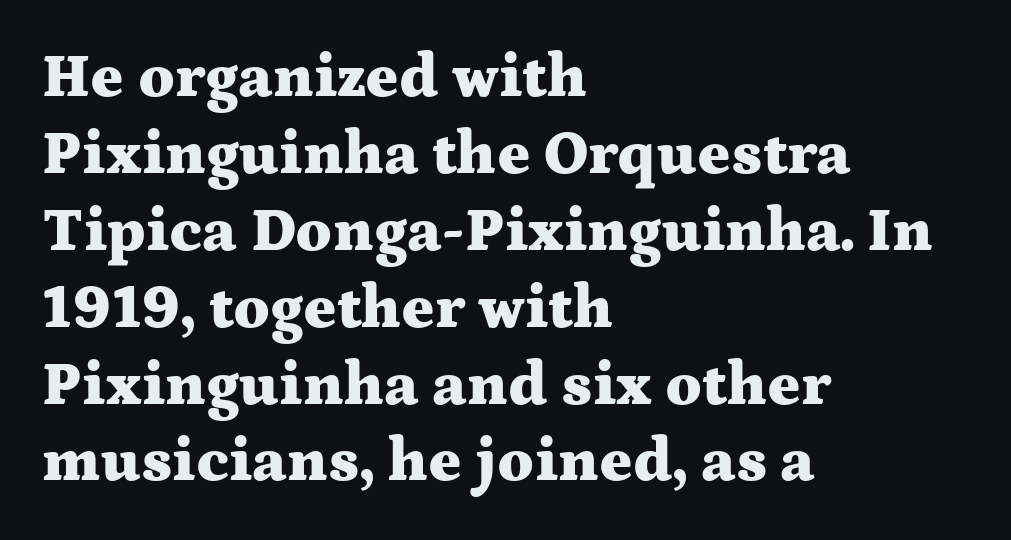
These words are printed bold, with thick strokes throughout. Decoration check: the copy has no underline. A typesetter would call this proportional, since set widths differ per character. This sample is left-justified, so line endings fall wherever the words run out. Posture: vertical. Is this a sans? No — the strokes have serifs.
